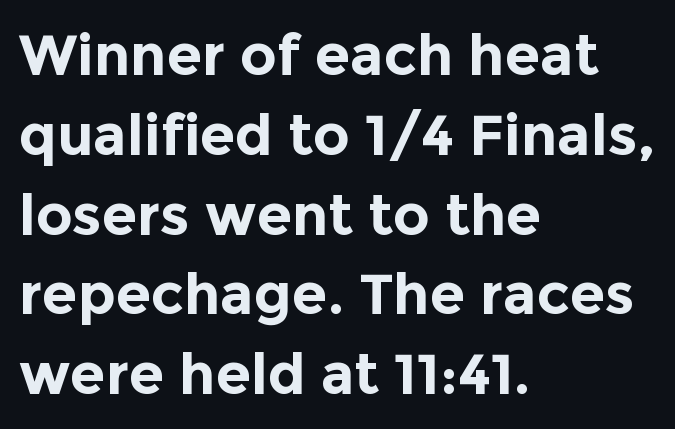
Observe the absence of serifs on each vertical stroke in this sample. The face used here is proportionally spaced, like ordinary book or web type. The block of text has a typical density, with ordinary space between rows. If you drew a line through each stem, it would be perfectly vertical. A dark, heavy texture on the line: the type is bold.
